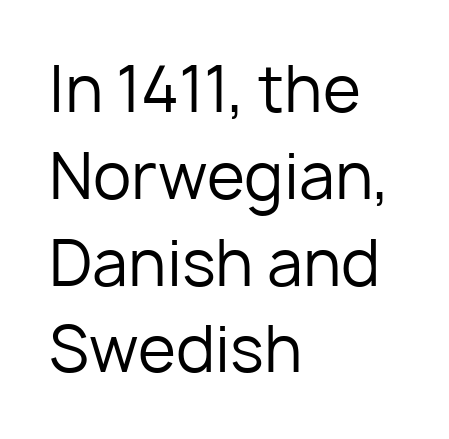
Q: Is the text bold? A: No.
Q: Is the text italic (slanted)? A: No, it is upright.
Q: Is the typeface a serif or a sans-serif typeface? A: Sans-serif.
Q: Is the text underlined? A: No.
Q: How is the paragraph aligned? A: Left-aligned.
Q: Is the spacing between letters normal or unusually wide? A: Normal.
Q: Is the spacing between lines tight, normal or loose? A: Normal.
Q: Width (condensed, normal, or wide)? A: Normal.
Q: Stroke contrast? A: Low.
Q: x-height? A: Medium.
Q: Monospaced? A: No.
